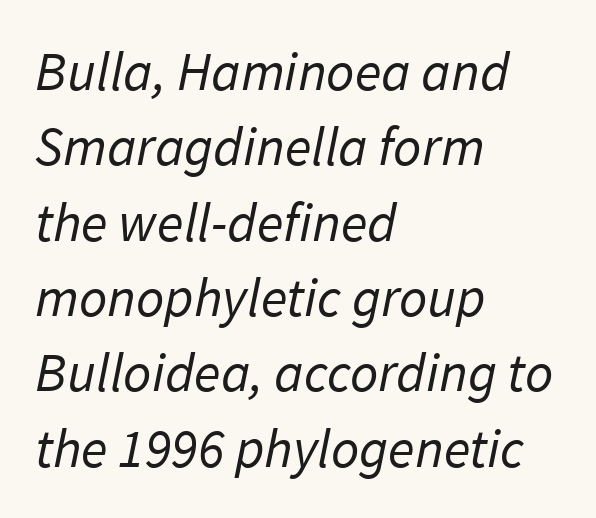
Q: Is the text bold? A: No.
Q: Is the typeface a serif or a sans-serif typeface? A: Sans-serif.
Q: Is the text underlined? A: No.
Q: How is the paragraph aligned? A: Left-aligned.
Q: Is the spacing between letters normal or unusually wide? A: Normal.
Q: Is the spacing between lines tight, normal or loose? A: Normal.
Q: Width (condensed, normal, or wide)? A: Normal.
Q: Stroke contrast? A: Low.
Q: x-height? A: Medium.
Q: Monospaced? A: No.
